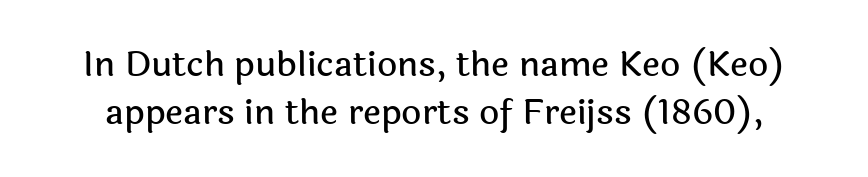
The image shows 35 px sans-serif type, upright; set normal line spacing (1.36x), normal letter spacing, not underlined; a medium x-height.
